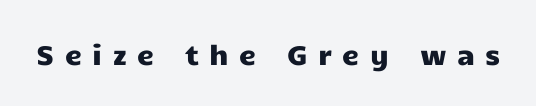
{"italic": "no", "underline": "no", "letter_spacing": "wide", "letter_spacing_em": 0.39, "glyph_px": 27}
